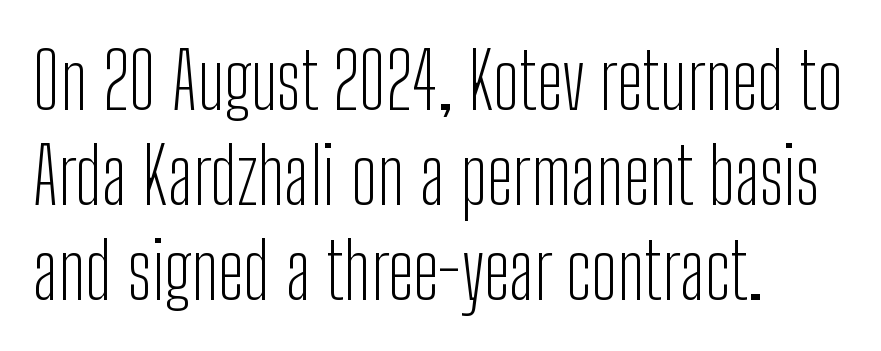
A typesetter would mark this as roman, not italic. Typographically, this falls in the sans-serif category. Character widths vary here, with narrow letters taking less room than wide ones. Summary of weight: not heavy and not bold. Tracking value appears to be zero — textbook default spacing.
